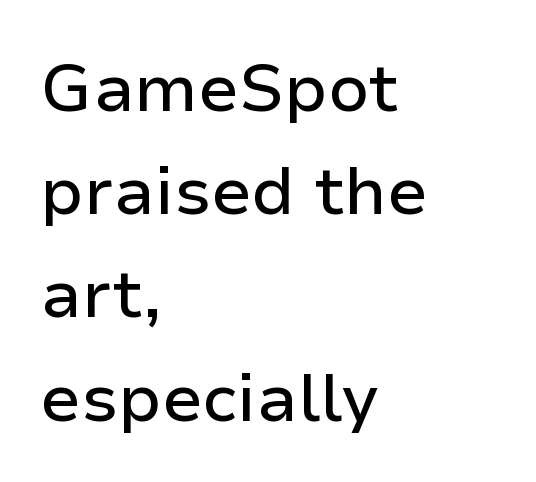
Q: Is the text italic (slanted)? A: No, it is upright.
Q: Is the typeface a serif or a sans-serif typeface? A: Sans-serif.
Q: Is the text underlined? A: No.
Q: How is the paragraph aligned? A: Left-aligned.
Q: Is the spacing between letters normal or unusually wide? A: Normal.
Q: Is the spacing between lines tight, normal or loose? A: Normal.
Q: Width (condensed, normal, or wide)? A: Normal.
Q: Stroke contrast? A: Low.
Q: x-height? A: Medium.
Q: Monospaced? A: No.
